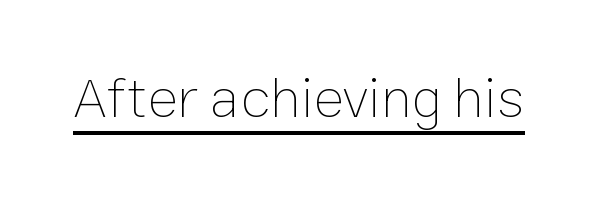
{"italic": "no", "bold": "no", "weight": "thin", "width": "normal", "stroke_contrast": "low", "x_height": "medium", "monospaced": "no", "underline": "yes", "letter_spacing": "normal", "letter_spacing_em": 0.0, "glyph_px": 57}
